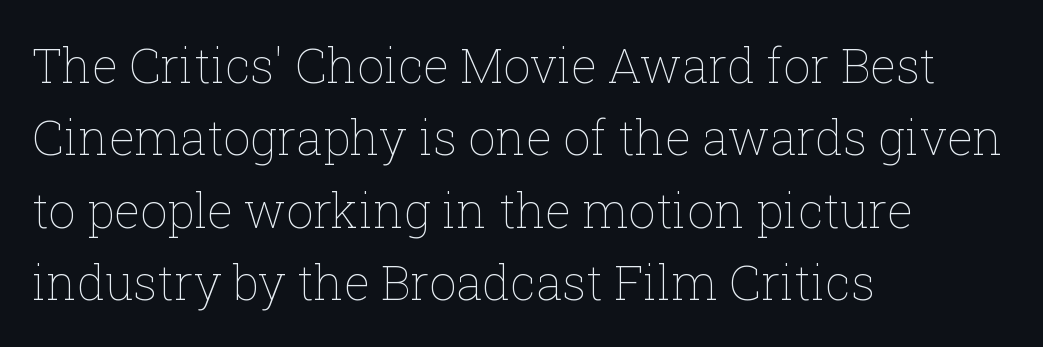
The image shows 48 px thin type, upright; set left-aligned, normal line spacing (1.51x), normal letter spacing, not underlined; low stroke contrast and a medium x-height.
